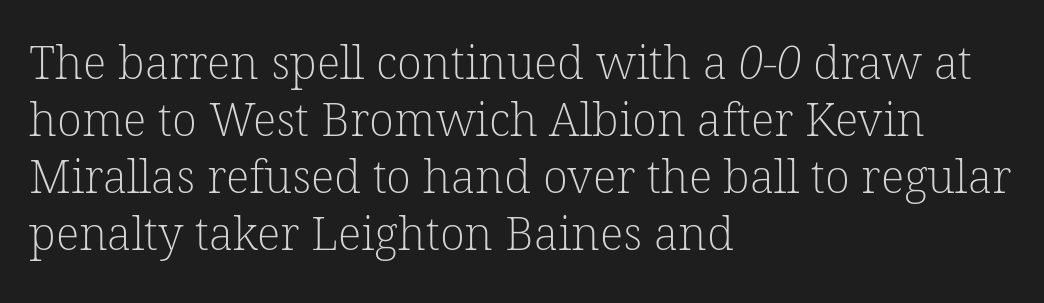
The lines in this sample share a left origin and differ only in where they stop. Does extra space separate the letters? No, they use regular spacing. Nobody drew a line under any word here. The glyphs in this specimen are seriffed.
